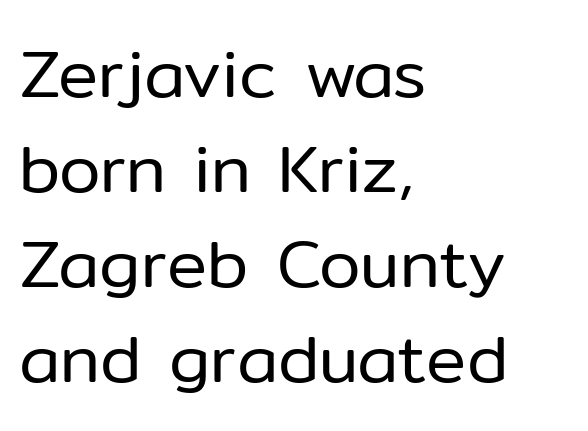
Q: Is the text bold? A: No.
Q: Is the text italic (slanted)? A: No, it is upright.
Q: Is the typeface a serif or a sans-serif typeface? A: Sans-serif.
Q: Is the text underlined? A: No.
Q: How is the paragraph aligned? A: Left-aligned.
Q: Is the spacing between letters normal or unusually wide? A: Normal.
Q: Is the spacing between lines tight, normal or loose? A: Normal.
Q: Width (condensed, normal, or wide)? A: Normal.
Q: Stroke contrast? A: Low.
Q: x-height? A: Medium.
Q: Monospaced? A: No.
